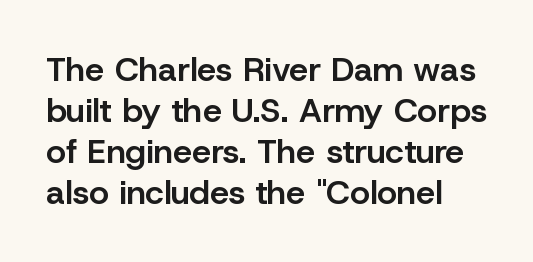
{"serif": "no", "italic": "no", "bold": "semi", "weight": "semibold", "width": "normal", "stroke_contrast": "low", "x_height": "medium", "monospaced": "no", "underline": "no", "align": "left", "line_spacing_ratio": 1.21, "letter_spacing": "normal", "letter_spacing_em": 0.0, "glyph_px": 34}
